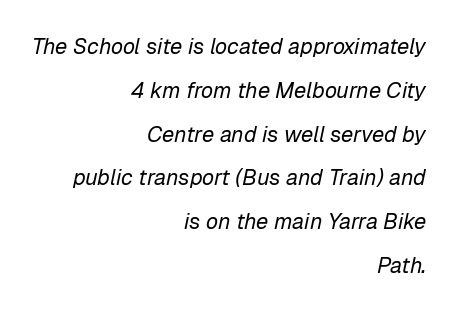
{"italic": "yes", "lean": "right", "slant_degrees": 12, "bold": "no", "underline": "no", "align": "right", "line_spacing": "loose", "line_spacing_ratio": 1.99, "letter_spacing": "normal", "letter_spacing_em": 0.0, "glyph_px": 22}
